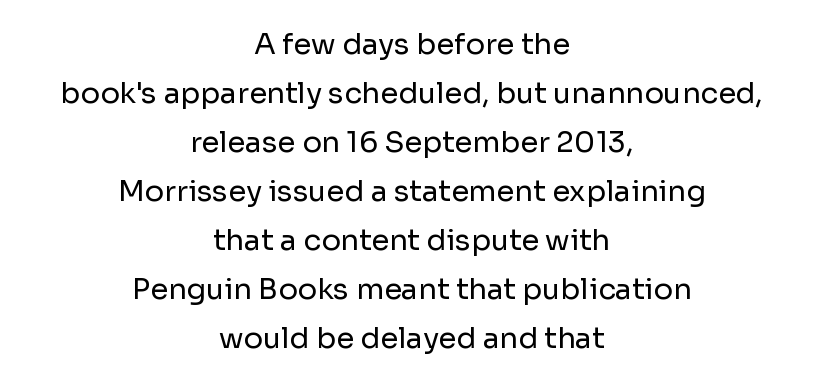
Q: Is the text bold? A: No.
Q: Is the text italic (slanted)? A: No, it is upright.
Q: Is the typeface a serif or a sans-serif typeface? A: Sans-serif.
Q: Is the text underlined? A: No.
Q: How is the paragraph aligned? A: Centered.
Q: Is the spacing between letters normal or unusually wide? A: Normal.
Q: Is the spacing between lines tight, normal or loose? A: Normal.
Q: Width (condensed, normal, or wide)? A: Normal.
Q: Stroke contrast? A: Low.
Q: x-height? A: Medium.
Q: Monospaced? A: No.
